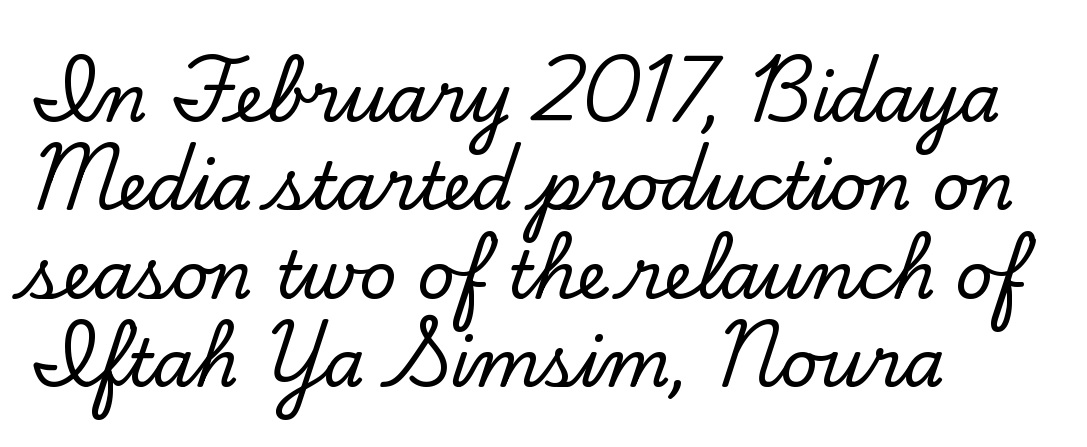
{"serif": "yes", "width": "normal", "stroke_contrast": "low", "x_height": "small", "monospaced": "no", "underline": "no", "align": "left", "line_spacing": "normal", "line_spacing_ratio": 1.34, "letter_spacing": "normal", "letter_spacing_em": 0.0, "glyph_px": 66}
